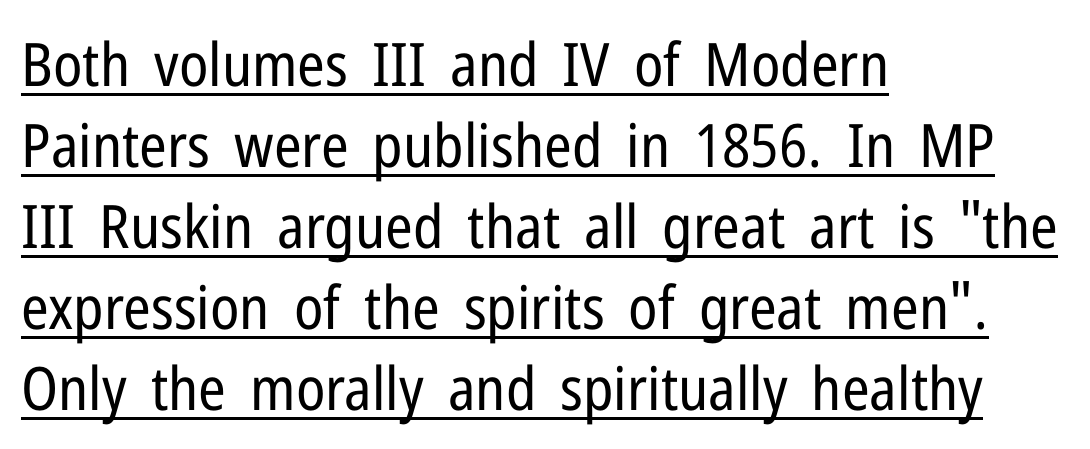
{"serif": "no", "italic": "no", "bold": "no", "weight": "regular", "width": "condensed", "stroke_contrast": "low", "x_height": "medium", "monospaced": "no", "underline": "yes", "align": "left", "line_spacing": "normal", "line_spacing_ratio": 1.35, "letter_spacing": "normal", "letter_spacing_em": 0.0, "glyph_px": 60}
